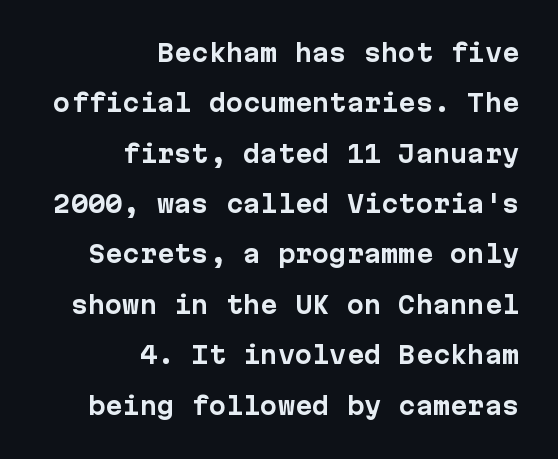
{"italic": "no", "bold": "yes", "underline": "no", "align": "right", "line_spacing": "loose", "line_spacing_ratio": 2.19, "letter_spacing": "normal", "letter_spacing_em": 0.0, "glyph_px": 23}
